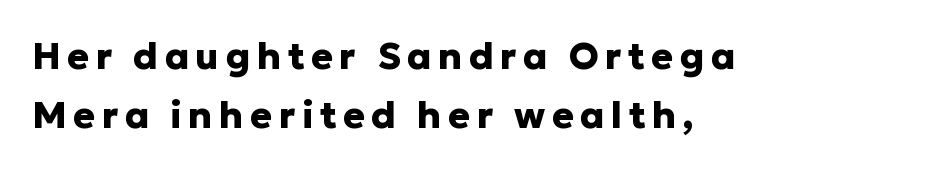
In CSS terms this would be text-align: left. This rendering employs a face without finishing strokes, i.e., a sans-serif. This block has exactly the height ordinary leading produces. Typesetter's note: full bold, strokes at maximum text heaviness. Honestly, there is no underline to notice here at all.
